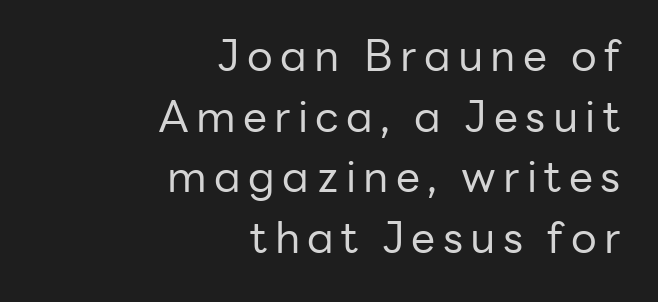
The image shows 43 px regular-weight sans-serif type, upright; set right-aligned, normal line spacing (1.41x), not underlined; low stroke contrast and a medium x-height.
